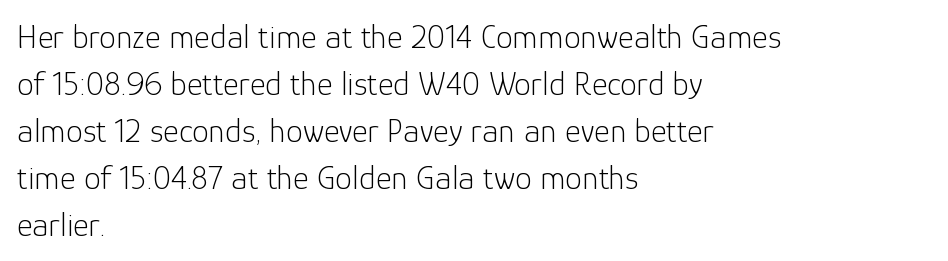
These lines are rendered in a variable-pitch font. This sample keeps an unexceptional amount of space between lines. Lines of text with bare space underneath. Serif or sans? Sans — the stroke terminals are bare.
